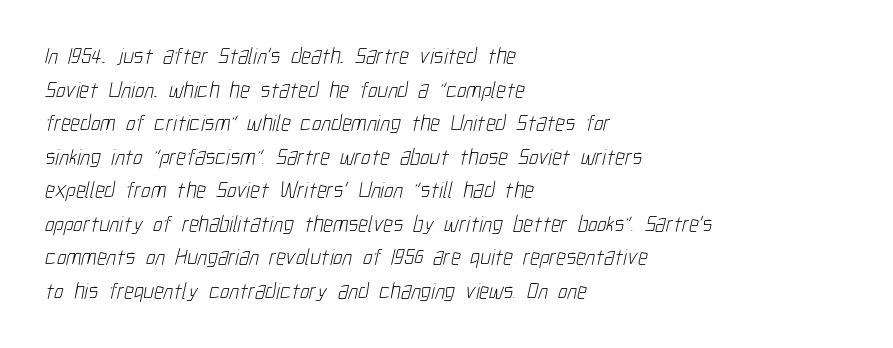
Q: Is the text bold? A: No.
Q: Is the text underlined? A: No.
Q: How is the paragraph aligned? A: Left-aligned.
Q: Is the spacing between letters normal or unusually wide? A: Normal.
Q: Is the spacing between lines tight, normal or loose? A: Normal.
